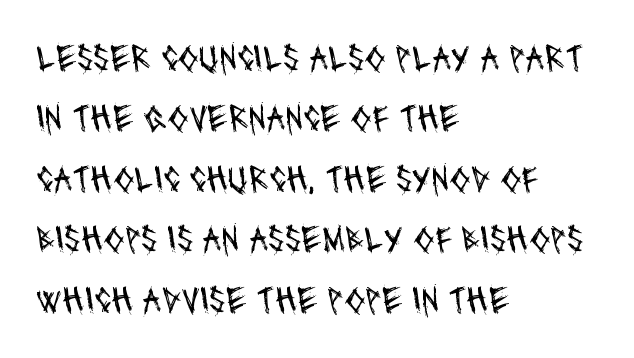
{"serif": "no", "bold": "no", "weight": "regular", "width": "condensed", "stroke_contrast": "medium", "x_height": "large", "monospaced": "no", "underline": "no", "align": "left", "line_spacing": "normal", "line_spacing_ratio": 1.59, "letter_spacing": "normal", "letter_spacing_em": 0.0, "glyph_px": 38}
